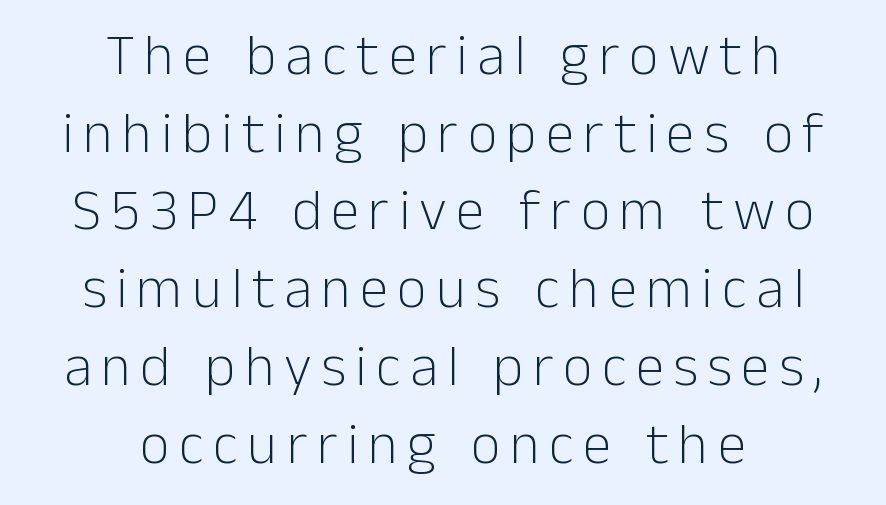
{"serif": "no", "italic": "no", "bold": "no", "weight": "light", "width": "normal", "stroke_contrast": "low", "x_height": "medium", "monospaced": "no", "underline": "no", "align": "center", "line_spacing": "normal", "line_spacing_ratio": 1.34, "glyph_px": 58}
